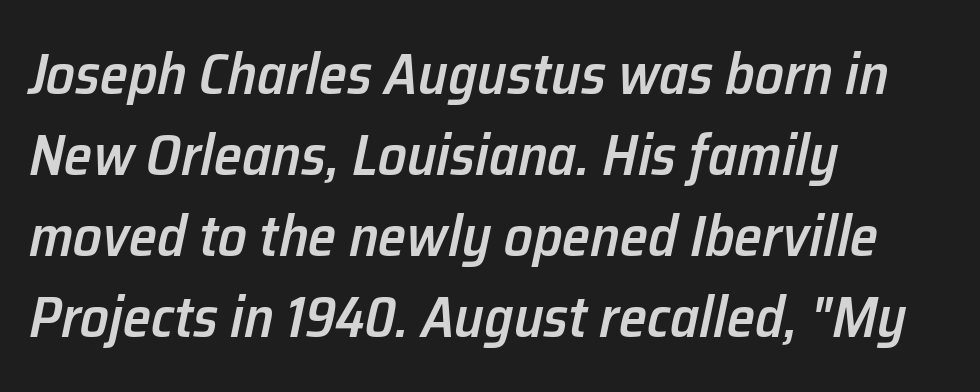
Any mark beneath the type? The region is blank. All the whitespace from short lines collects on the right. Do the characters align in a grid? No, the font is proportional. Vertical spacing — default. Is the type bold? Partly — it's a semibold, heavier than regular but not fully bold.
